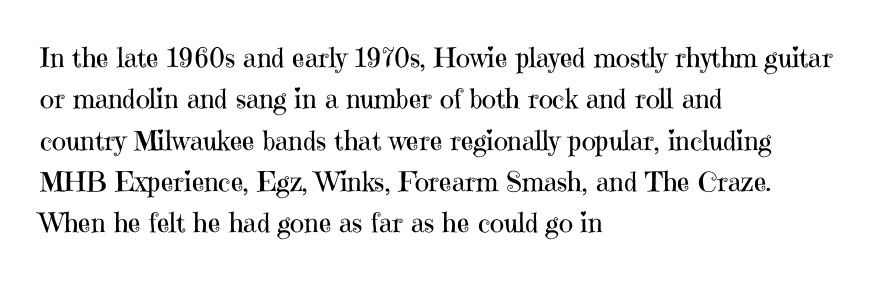
In terms of leading, this rendering sits right in the middle. The lettering stays uniformly vertical, giving the passage a roman look. Decoration check: the copy has no underline. The passage shown is not bold in any degree. How are the letters spaced? Ordinarily, with no added tracking.
